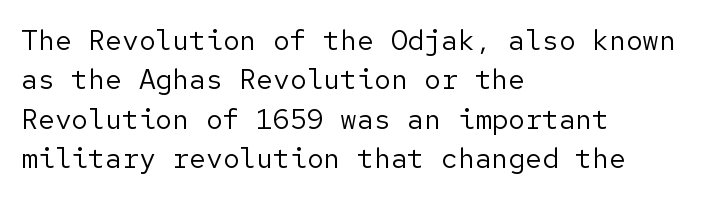
Q: Is the text bold? A: No.
Q: Is the text italic (slanted)? A: No, it is upright.
Q: Is the typeface a serif or a sans-serif typeface? A: Sans-serif.
Q: Is the text underlined? A: No.
Q: How is the paragraph aligned? A: Left-aligned.
Q: Is the spacing between letters normal or unusually wide? A: Normal.
Q: Is the spacing between lines tight, normal or loose? A: Normal.
Q: Width (condensed, normal, or wide)? A: Normal.
Q: Stroke contrast? A: Low.
Q: x-height? A: Medium.
